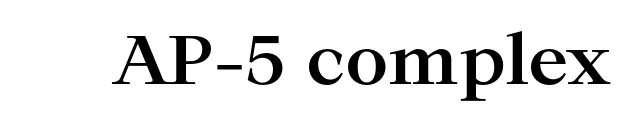
Q: Is the text bold? A: Yes.
Q: Is the text italic (slanted)? A: No, it is upright.
Q: Is the typeface a serif or a sans-serif typeface? A: Serif.
Q: Is the text underlined? A: No.
Q: Is the spacing between letters normal or unusually wide? A: Normal.
Q: Width (condensed, normal, or wide)? A: Wide.
Q: Stroke contrast? A: High.
Q: x-height? A: Medium.
Q: Monospaced? A: No.
